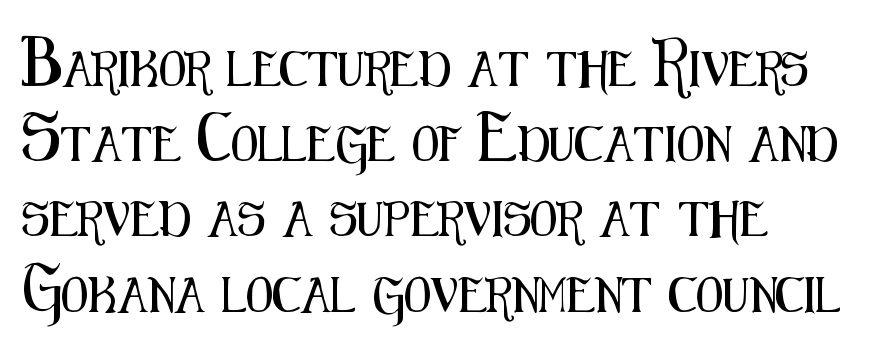
It's the straight-up-and-down kind of type. Caption: multi-line text, flush left, ragged right. Is this a fixed-width face? No — the glyphs have proportional, varying widths. There is no visible air inserted between adjacent glyphs. The space between consecutive lines is lavish.
